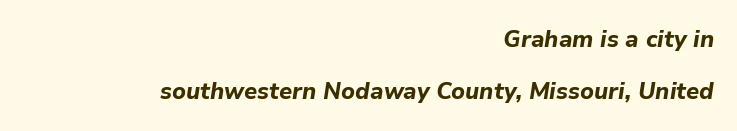
Is the type slanted? Yes — the strokes lean at a clear angle. Leftover space on each line is placed entirely before the opening word. The area under the type is left untouched. Heft: maximum for text — a bold. Widely set lines give the paragraph a tall, airy silhouette.
